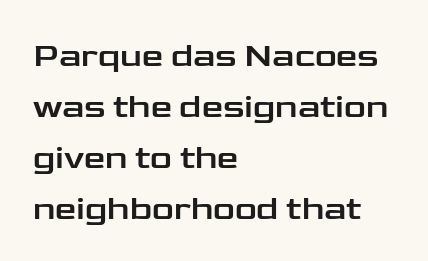
Q: Is the text italic (slanted)? A: No, it is upright.
Q: Is the typeface a serif or a sans-serif typeface? A: Sans-serif.
Q: Is the text underlined? A: No.
Q: How is the paragraph aligned? A: Left-aligned.
Q: Is the spacing between letters normal or unusually wide? A: Normal.
Q: Is the spacing between lines tight, normal or loose? A: Normal.
Q: Width (condensed, normal, or wide)? A: Wide.
Q: Stroke contrast? A: Low.
Q: x-height? A: Medium.
Q: Monospaced? A: No.
